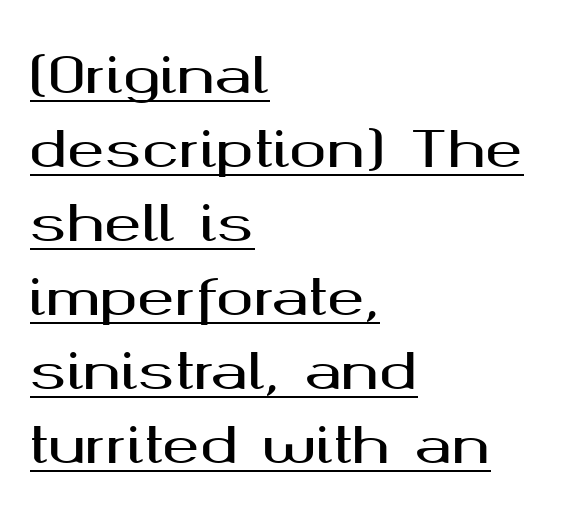
Q: Is the text italic (slanted)? A: No, it is upright.
Q: Is the typeface a serif or a sans-serif typeface? A: Sans-serif.
Q: Is the text underlined? A: Yes.
Q: How is the paragraph aligned? A: Left-aligned.
Q: Is the spacing between letters normal or unusually wide? A: Normal.
Q: Is the spacing between lines tight, normal or loose? A: Normal.
Q: Width (condensed, normal, or wide)? A: Wide.
Q: Stroke contrast? A: Medium.
Q: x-height? A: Medium.
Q: Monospaced? A: No.
